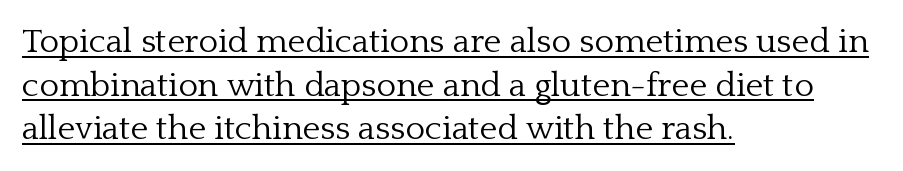
The image shows 34 px light serif type, upright; set left-aligned, normal line spacing (1.28x), normal letter spacing, underlined; low stroke contrast and a medium x-height.
